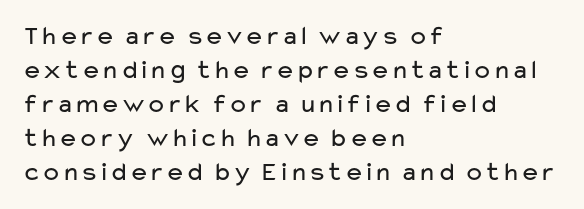
{"italic": "no", "bold": "no", "underline": "no", "align": "left", "line_spacing": "normal", "line_spacing_ratio": 1.26, "letter_spacing": "normal", "letter_spacing_em": 0.0, "glyph_px": 27}
